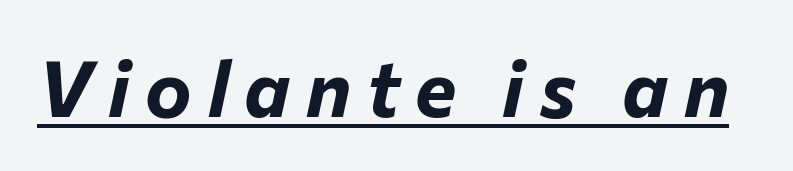
{"italic": "yes", "lean": "right", "slant_degrees": 12, "bold": "yes", "weight": "bold", "width": "normal", "stroke_contrast": "low", "x_height": "medium", "monospaced": "no", "underline": "yes", "letter_spacing": "wide", "letter_spacing_em": 0.2, "glyph_px": 78}
